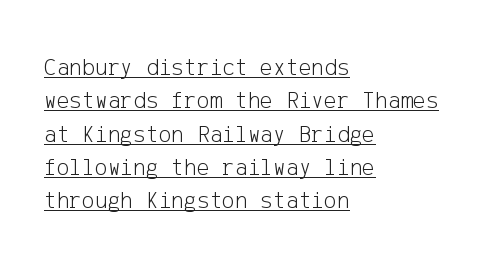
Q: Is the text bold? A: No.
Q: Is the text italic (slanted)? A: No, it is upright.
Q: Is the text underlined? A: Yes.
Q: How is the paragraph aligned? A: Left-aligned.
Q: Is the spacing between letters normal or unusually wide? A: Normal.
Q: Is the spacing between lines tight, normal or loose? A: Normal.
